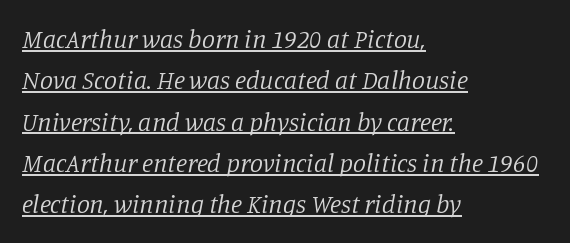
The image shows 26 px text type, italic (leaning right); set left-aligned, normal line spacing (1.59x), normal letter spacing, underlined.
